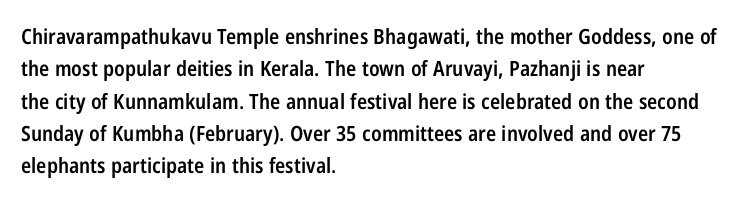
Italic? Not at all — the glyphs are vertical. Visually the block forms a straight wall on the left and a jagged coastline on the right. The horizontal fit of the characters is conventional and even. No word sits above an underline.
